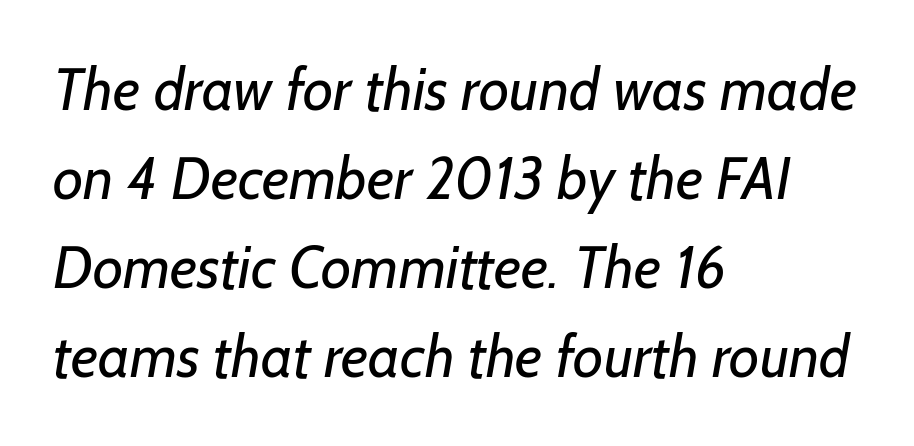
The image shows 59 px regular-weight sans-serif type; set left-aligned, normal line spacing (1.51x), normal letter spacing, not underlined; low stroke contrast and a medium x-height.
